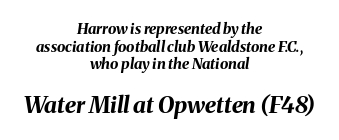
The font is running at its bold setting. Designer's note — italics engaged. Typesetter's note — lower block bumped up in size, upper block left smaller. Anything drawn beneath the words? Only blank space.
